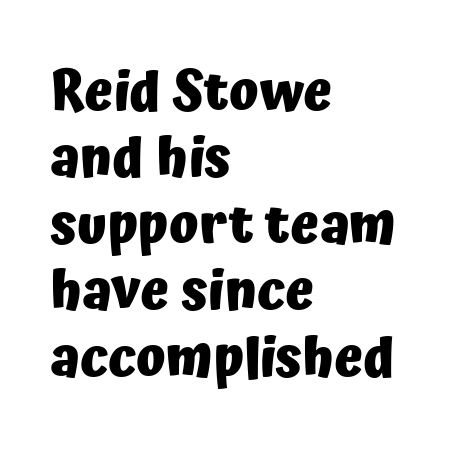
The image shows 54 px heavy sans-serif type, upright; set left-aligned, line spacing 1.23x, normal letter spacing, not underlined; low stroke contrast and a medium x-height.
